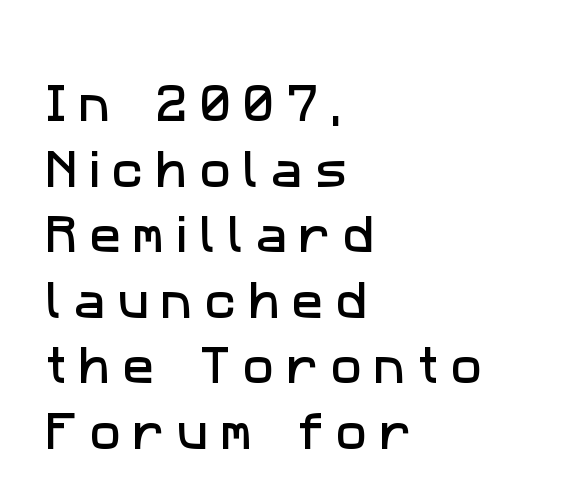
The passage shown is typed in a proportional face where columns would drift. The tracking jumps out immediately: characters are airy and widely separated. Vertical spacing — default. Notice how the passage keeps a crisp vertical edge on the left only. Words float on clear page, feet unadorned. Examine the stroke ends and you'll find no serifs.
